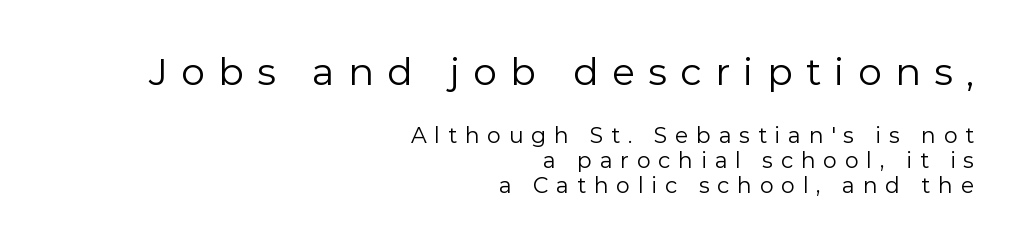
{"serif": "no", "italic": "no", "bold": "no", "weight": "regular", "width": "normal", "x_height": "medium", "monospaced": "no", "underline": "no", "align": "right", "line_spacing": "tight", "line_spacing_ratio": 1.13, "letter_spacing": "wide", "letter_spacing_em": 0.35, "larger_block": "first", "size_ratio": 1.73, "glyph_px": 38}
